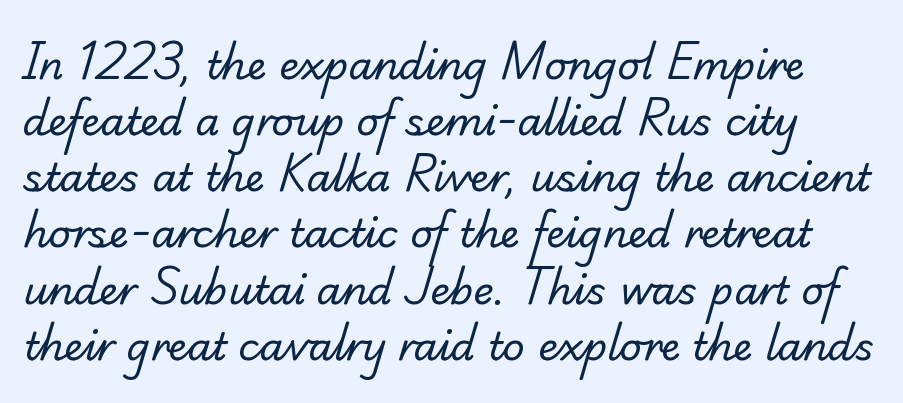
{"serif": "yes", "bold": "no", "weight": "regular", "width": "normal", "stroke_contrast": "low", "x_height": "small", "monospaced": "no", "underline": "no", "line_spacing": "normal", "line_spacing_ratio": 1.44, "letter_spacing": "normal", "letter_spacing_em": 0.0, "glyph_px": 39}
